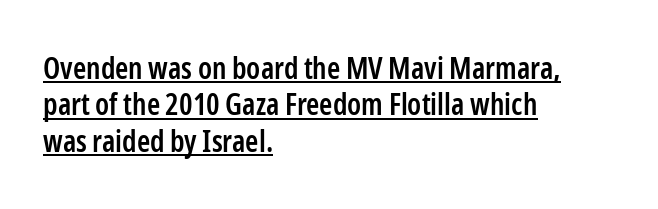
The image shows 30 px semibold, condensed sans-serif type, upright; set left-aligned, line spacing 1.21x, normal letter spacing, underlined; low stroke contrast and a medium x-height.
